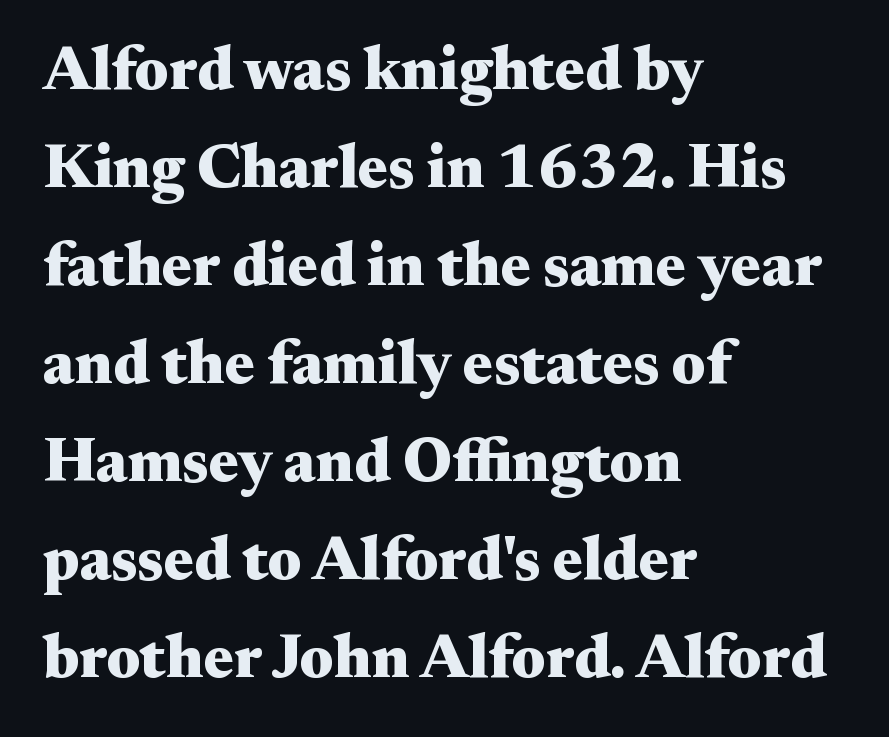
The rendering uses natural spacing where letterforms have individual widths. The letters carry serifs — small finishing strokes at the ends of their stems. The lines in this sample share a left origin and differ only in where they stop. These lines were composed using upright roman letters.
